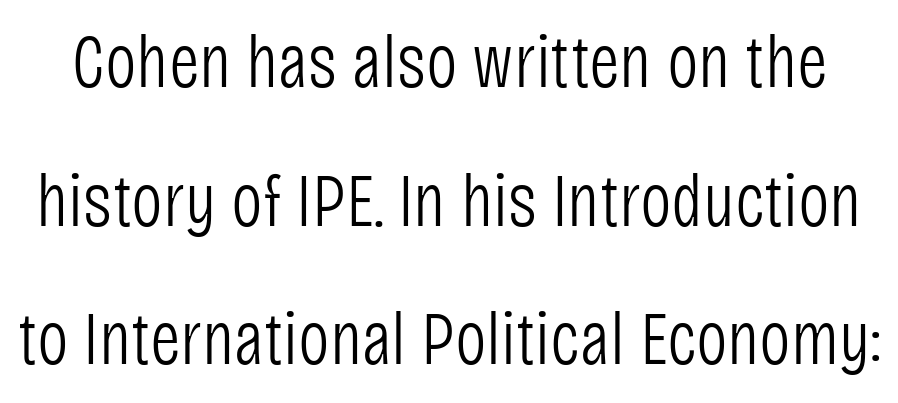
Proportional: the letters do not fall into vertical columns. Every stem runs plumb, perpendicular to the baseline. Stems and bowls with no extra thickness — not bold. Spacing between characters is what you'd get straight out of the box.
